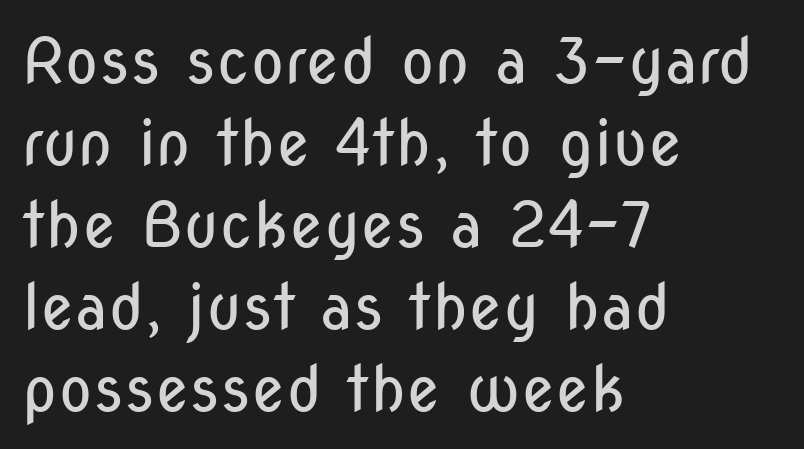
Each new line begins a customary step beneath the previous one. Does extra space separate the letters? No, they use regular spacing. Look at the bottom of the vertical strokes: they stop flat, with no serifs. The letters advance in unequal steps, a hallmark of proportional type. This sample is left-justified, so line endings fall wherever the words run out. Vertical strokes here are truly vertical.
